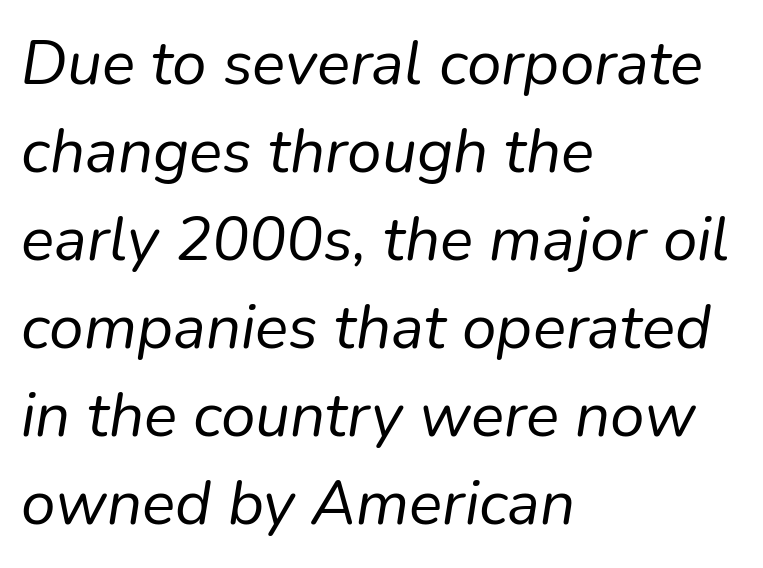
{"italic": "yes", "lean": "right", "slant_degrees": 9, "bold": "no", "weight": "regular", "width": "normal", "stroke_contrast": "low", "x_height": "medium", "monospaced": "no", "underline": "no", "align": "left", "line_spacing": "normal", "line_spacing_ratio": 1.42, "letter_spacing": "normal", "letter_spacing_em": 0.0, "glyph_px": 62}
